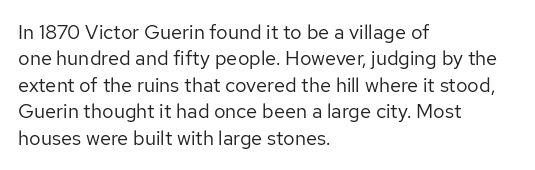
The image shows 20 px text type, upright; set left-aligned, normal line spacing (1.32x), normal letter spacing, not underlined.
